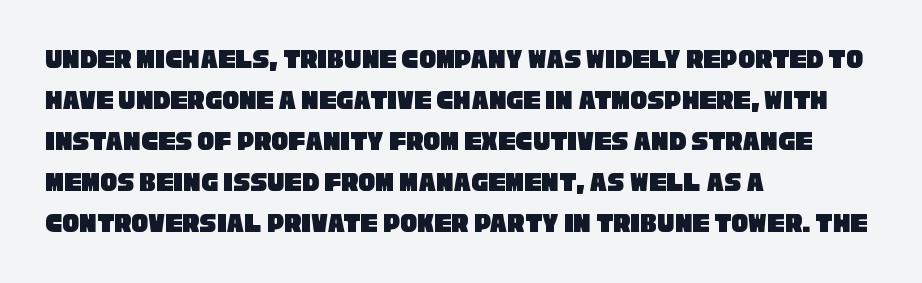
This sample has the flowing, uneven cadence of proportional lettering. Where is the straight margin? On the left. Honestly, the letter spacing is just normal — you wouldn't notice it. The space beneath each line is pristine and unruled. Regular leading.
